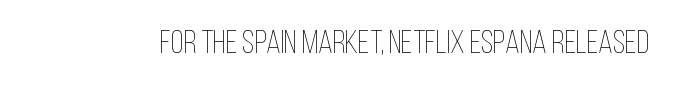
Descenders hang freely into open space. Italic? Not at all — the glyphs are vertical. Spacing verdict: proportional, widths tailored to each character. Unbolded letterforms with no extra heft.
